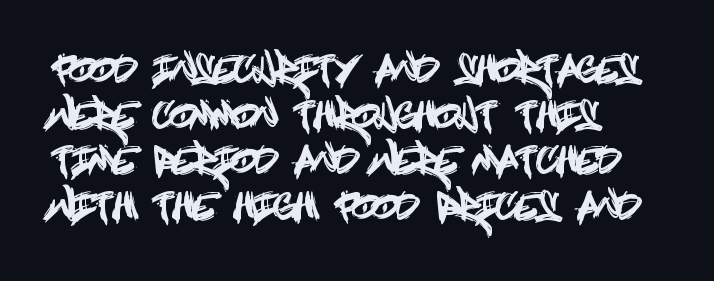
{"serif": "no", "width": "condensed", "x_height": "large", "underline": "no", "align": "left", "line_spacing": "normal", "line_spacing_ratio": 1.27, "letter_spacing": "normal", "letter_spacing_em": 0.0, "glyph_px": 36}
